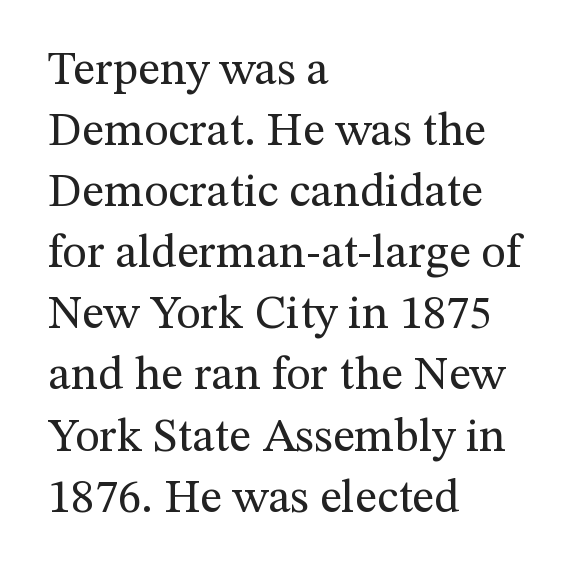
The setting favours the left margin, as ordinary paragraphs usually do. The letters stand upright; this is a roman face. The passage shown is not underscored anywhere. Leading matches the norm, producing a regular column. This is serif lettering, the kind often seen in printed books.
